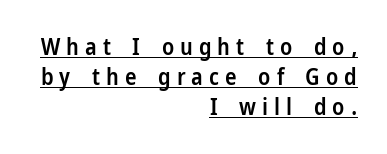
The setting favours the right margin, as signatures and pull-quotes sometimes do. This sample uses an upright cut, with every glyph sitting square on the baseline. A typesetter would call this leading conventional body-copy spacing. Somebody hit Ctrl+U on this one — the words are underlined.
